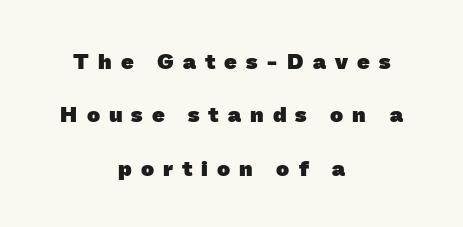
{"bold": "yes", "underline": "no", "align": "center", "line_spacing": "loose", "line_spacing_ratio": 2.43, "letter_spacing": "wide", "letter_spacing_em": 0.41, "glyph_px": 22}
